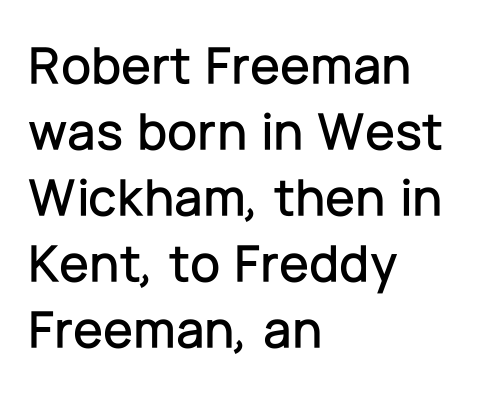
In terms of letterform style, serifs are entirely absent. The paragraph shown leans on its left margin. Honestly, the letter spacing is just normal — you wouldn't notice it. The rendering uses natural spacing where letterforms have individual widths. Clear beneath every line of the passage. Vertical strokes here are truly vertical.
